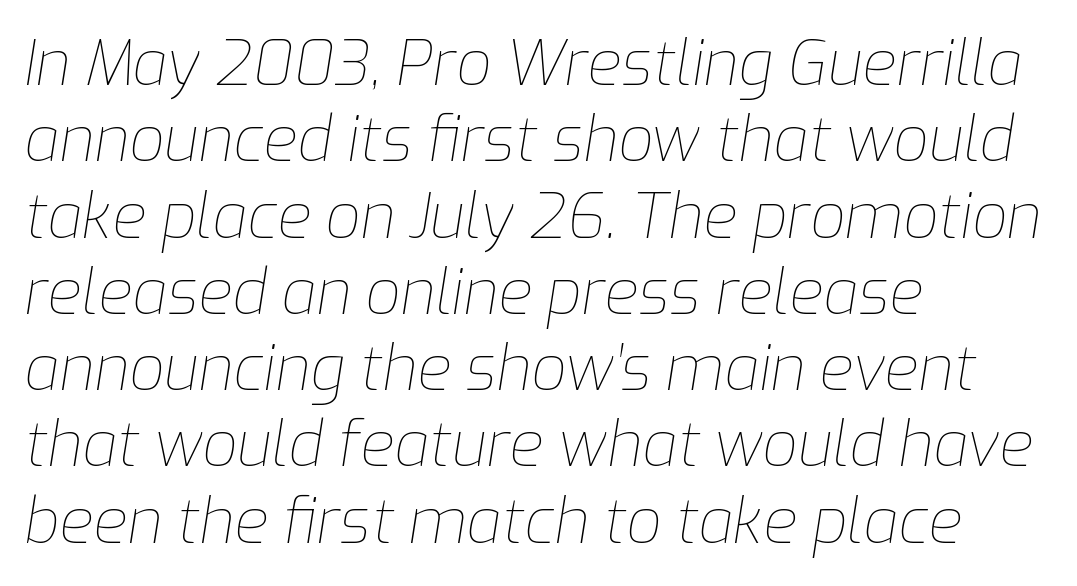
Q: Is the text bold? A: No.
Q: Is the text italic (slanted)? A: Yes, it leans right by about 9 degrees.
Q: Is the text underlined? A: No.
Q: How is the paragraph aligned? A: Left-aligned.
Q: Is the spacing between letters normal or unusually wide? A: Normal.
Q: Width (condensed, normal, or wide)? A: Normal.
Q: Stroke contrast? A: Low.
Q: x-height? A: Medium.
Q: Monospaced? A: No.
